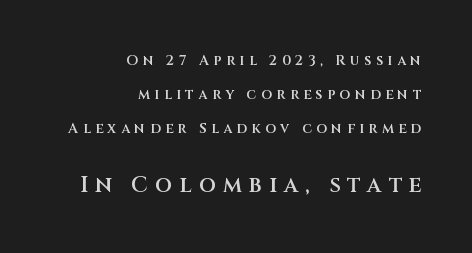
{"italic": "no", "bold": "semi", "underline": "no", "align": "right", "line_spacing": "loose", "line_spacing_ratio": 2.42, "letter_spacing": "wide", "letter_spacing_em": 0.32, "larger_block": "second", "size_ratio": 1.57, "glyph_px": 22}
